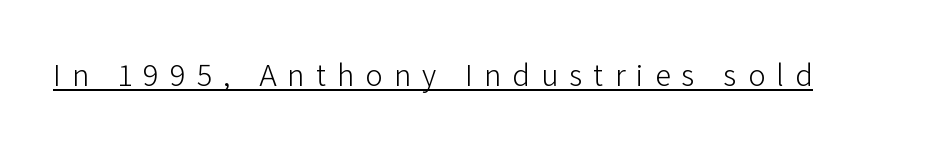
Q: Is the text bold? A: No.
Q: Is the text italic (slanted)? A: No, it is upright.
Q: Is the typeface a serif or a sans-serif typeface? A: Sans-serif.
Q: Is the text underlined? A: Yes.
Q: Is the spacing between letters normal or unusually wide? A: Unusually wide.
Q: Width (condensed, normal, or wide)? A: Normal.
Q: Stroke contrast? A: Low.
Q: x-height? A: Medium.
Q: Monospaced? A: No.
